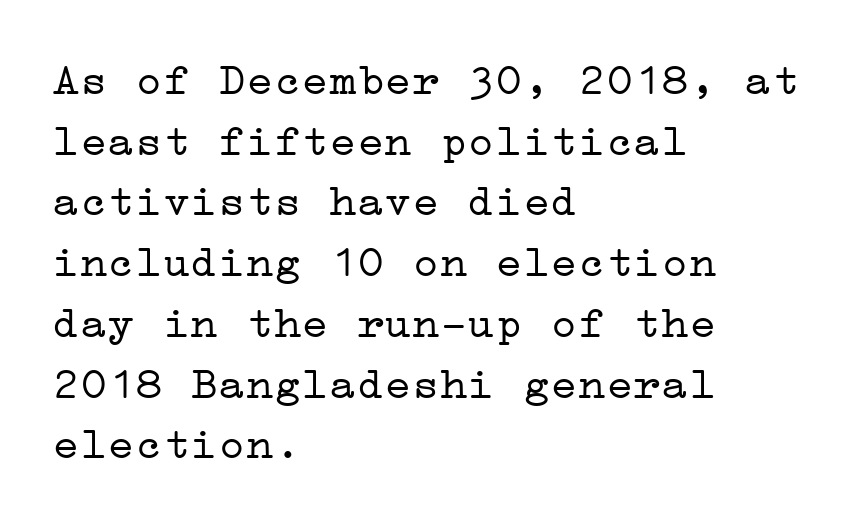
{"serif": "yes", "italic": "no", "bold": "no", "weight": "light", "width": "wide", "stroke_contrast": "low", "x_height": "medium", "underline": "no", "align": "left", "line_spacing": "normal", "line_spacing_ratio": 1.32, "letter_spacing": "normal", "letter_spacing_em": 0.0, "glyph_px": 46}
